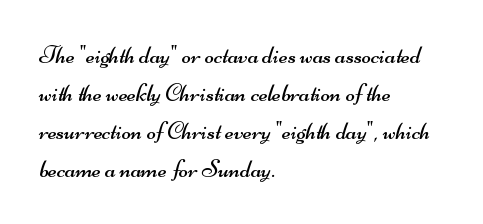
Teacher's note: observe the even left margin — that is flush-left alignment. A clean baseline with only descenders dipping below it. The designer left line spacing at the default. Characters follow at the spacing the type designer built in.
